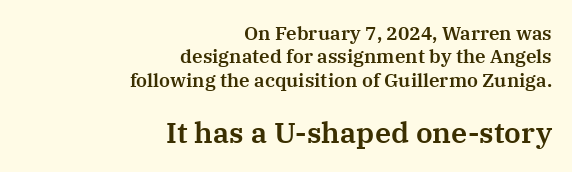
{"serif": "yes", "italic": "no", "width": "normal", "stroke_contrast": "medium", "x_height": "medium", "monospaced": "no", "underline": "no", "align": "right", "line_spacing_ratio": 1.23, "letter_spacing": "normal", "letter_spacing_em": 0.0, "larger_block": "second", "size_ratio": 1.53, "glyph_px": 29}
